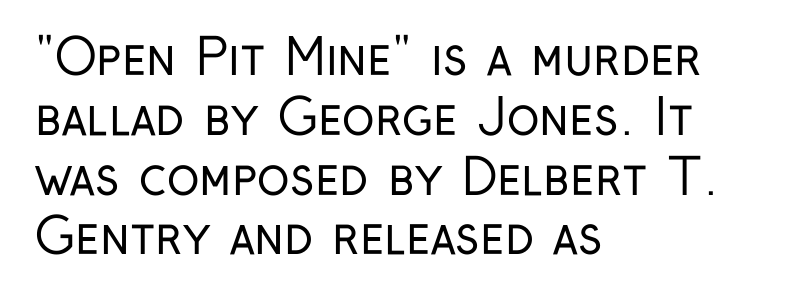
The image shows 49 px regular-weight, condensed sans-serif type, upright; set left-aligned, line spacing 1.22x, normal letter spacing, not underlined; low stroke contrast and a medium x-height.
